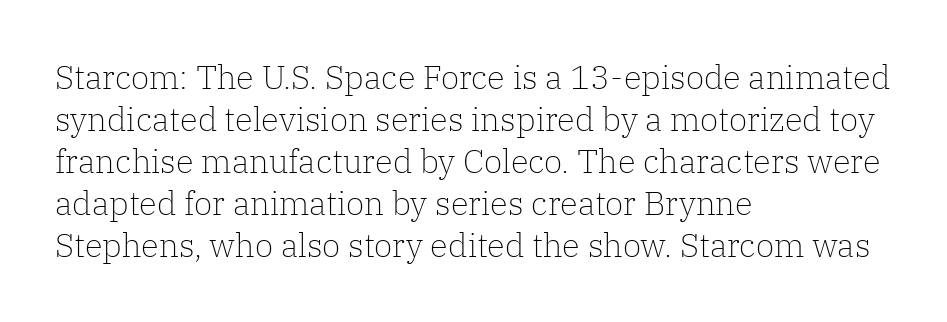
{"serif": "yes", "italic": "no", "bold": "no", "weight": "light", "width": "normal", "stroke_contrast": "low", "x_height": "medium", "monospaced": "no", "underline": "no", "align": "left", "line_spacing": "normal", "line_spacing_ratio": 1.27, "letter_spacing": "normal", "letter_spacing_em": 0.0, "glyph_px": 33}
